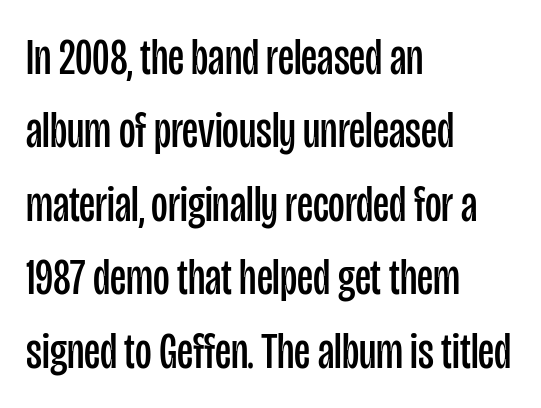
Q: Is the text bold? A: No.
Q: Is the text italic (slanted)? A: No, it is upright.
Q: Is the typeface a serif or a sans-serif typeface? A: Sans-serif.
Q: Is the text underlined? A: No.
Q: How is the paragraph aligned? A: Left-aligned.
Q: Is the spacing between letters normal or unusually wide? A: Normal.
Q: Is the spacing between lines tight, normal or loose? A: Normal.
Q: Width (condensed, normal, or wide)? A: Condensed.
Q: Stroke contrast? A: Low.
Q: x-height? A: Large.
Q: Monospaced? A: No.
